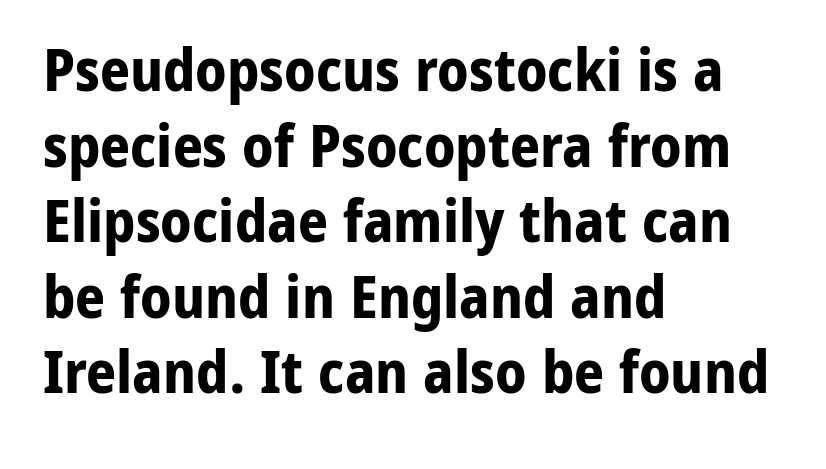
In terms of posture, this sample is upright. These lines are rendered in a variable-pitch font. Glance below the letters and you will spot only blank space. Compared with typical paragraphs, the rows here are spaced about the same.
